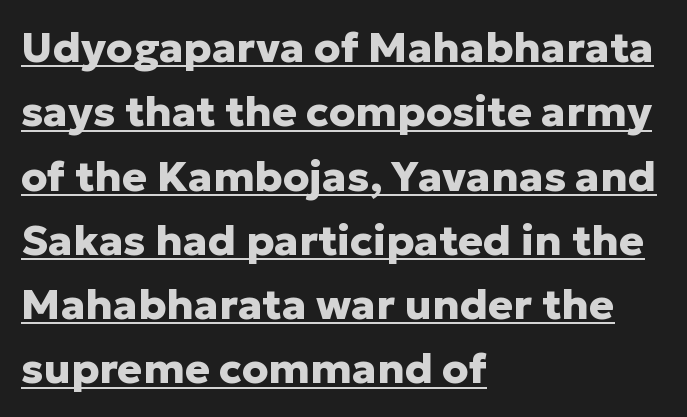
{"serif": "no", "italic": "no", "bold": "yes", "weight": "heavy", "width": "normal", "stroke_contrast": "low", "x_height": "medium", "monospaced": "no", "underline": "yes", "align": "left", "line_spacing": "normal", "line_spacing_ratio": 1.53, "letter_spacing": "normal", "letter_spacing_em": 0.0, "glyph_px": 42}
